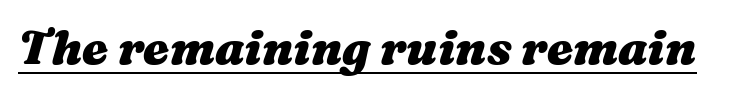
Q: Is the text bold? A: Yes.
Q: Is the text italic (slanted)? A: Yes, it leans right by about 16 degrees.
Q: Is the text underlined? A: Yes.
Q: Is the spacing between letters normal or unusually wide? A: Normal.
Q: Width (condensed, normal, or wide)? A: Wide.
Q: Stroke contrast? A: Medium.
Q: x-height? A: Medium.
Q: Monospaced? A: No.
